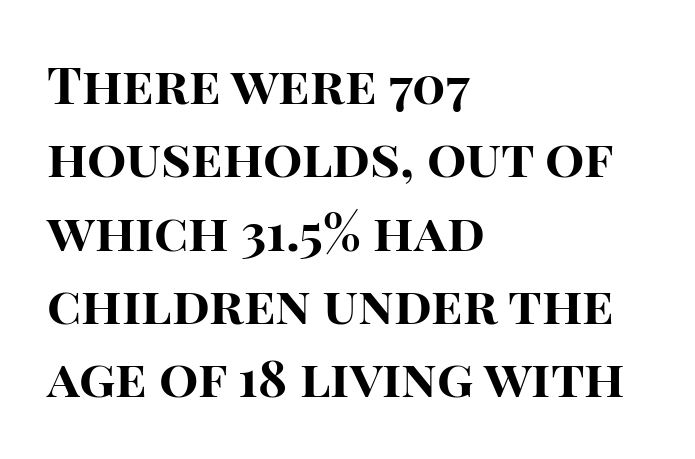
Horizontal alignment here is leftward, the default for most running prose. What weight is shown? A full bold with thick strokes. Letters rest on an invisible, unmarked baseline. Posture: vertical.
